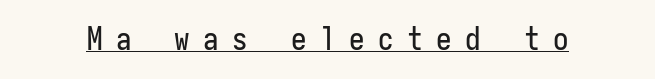
Q: Is the text italic (slanted)? A: No, it is upright.
Q: Is the typeface a serif or a sans-serif typeface? A: Sans-serif.
Q: Is the text underlined? A: Yes.
Q: Is the spacing between letters normal or unusually wide? A: Unusually wide.
Q: Width (condensed, normal, or wide)? A: Condensed.
Q: Stroke contrast? A: Low.
Q: x-height? A: Medium.
Q: Monospaced? A: Yes.
